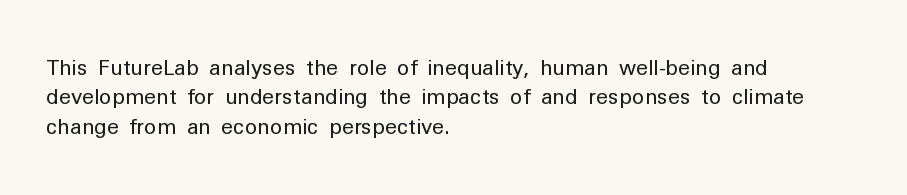
The image shows 21 px text type, upright; set left-aligned, normal line spacing (1.4x), normal letter spacing, not underlined.
